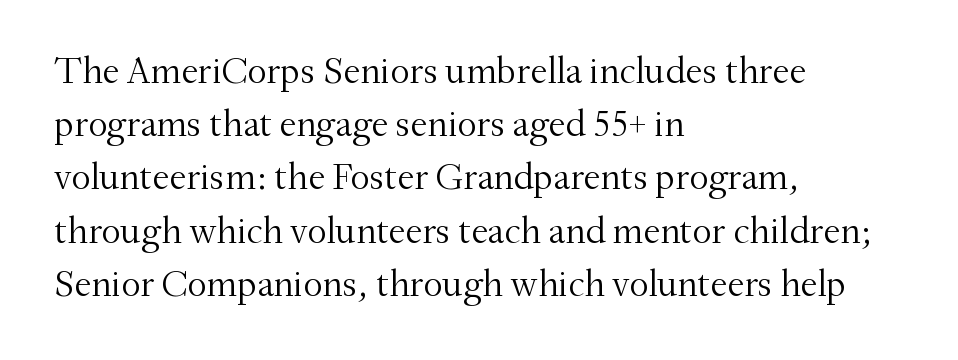
The image shows 38 px light serif type, upright; set left-aligned, normal line spacing (1.4x), normal letter spacing, not underlined; medium stroke contrast and a small x-height.
